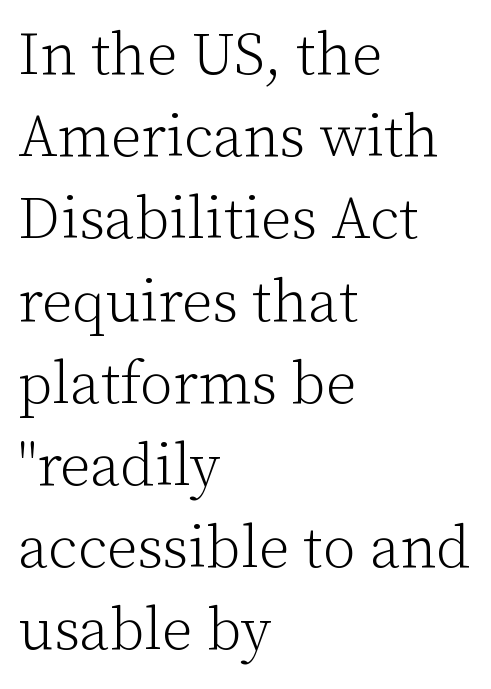
Q: Is the text bold? A: No.
Q: Is the text italic (slanted)? A: No, it is upright.
Q: Is the typeface a serif or a sans-serif typeface? A: Serif.
Q: Is the text underlined? A: No.
Q: How is the paragraph aligned? A: Left-aligned.
Q: Is the spacing between letters normal or unusually wide? A: Normal.
Q: Is the spacing between lines tight, normal or loose? A: Normal.
Q: Width (condensed, normal, or wide)? A: Normal.
Q: Stroke contrast? A: Low.
Q: x-height? A: Medium.
Q: Monospaced? A: No.
